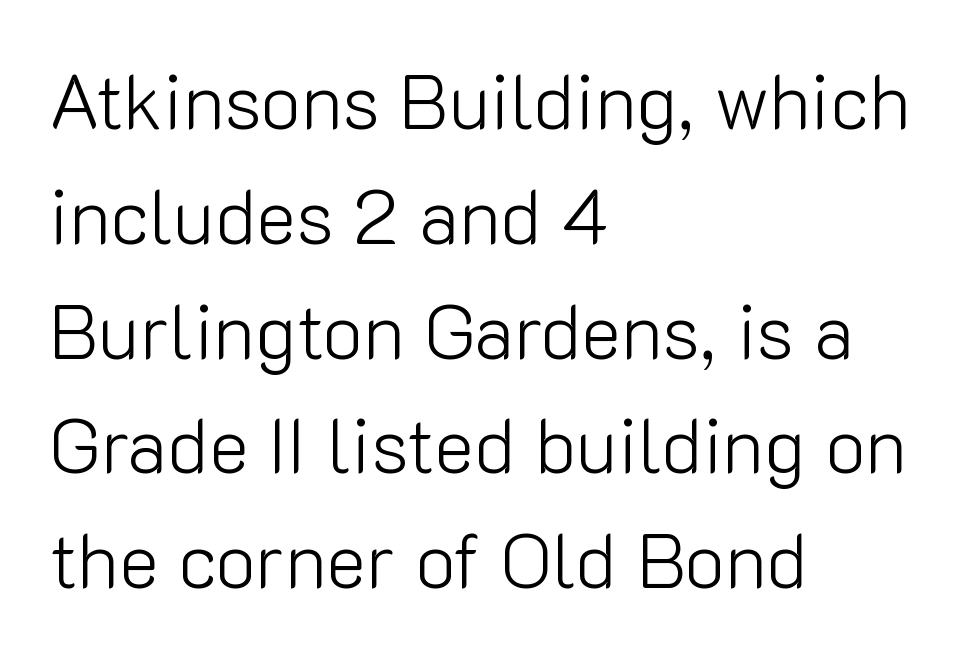
Q: Is the text bold? A: No.
Q: Is the text italic (slanted)? A: No, it is upright.
Q: Is the typeface a serif or a sans-serif typeface? A: Sans-serif.
Q: Is the text underlined? A: No.
Q: How is the paragraph aligned? A: Left-aligned.
Q: Is the spacing between letters normal or unusually wide? A: Normal.
Q: Is the spacing between lines tight, normal or loose? A: Normal.
Q: Width (condensed, normal, or wide)? A: Normal.
Q: Stroke contrast? A: Low.
Q: x-height? A: Medium.
Q: Monospaced? A: No.
